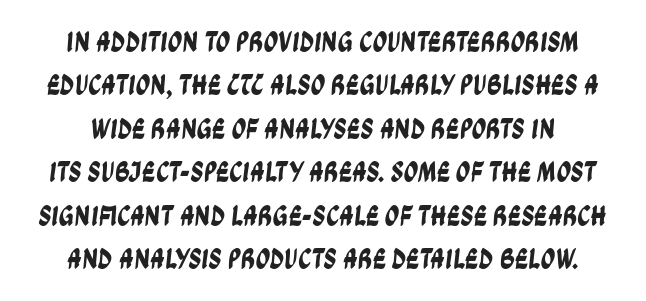
Descenders hang freely into open space. Type style note: lacks serifs. This sample has the flowing, uneven cadence of proportional lettering. A normal amount of white space separates one row of letters from the next. Letter spacing: default.
